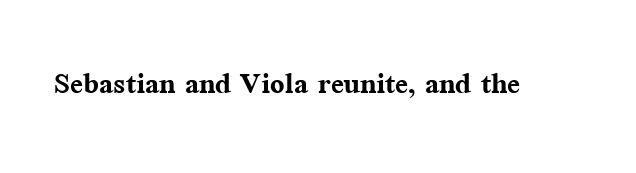
The characters display serif detailing at their extremities. Each row of text sits above clean, open space. In terms of weight, the rendering is a true, heavy bold. Notice how the stems are strictly vertical — no italics here.
